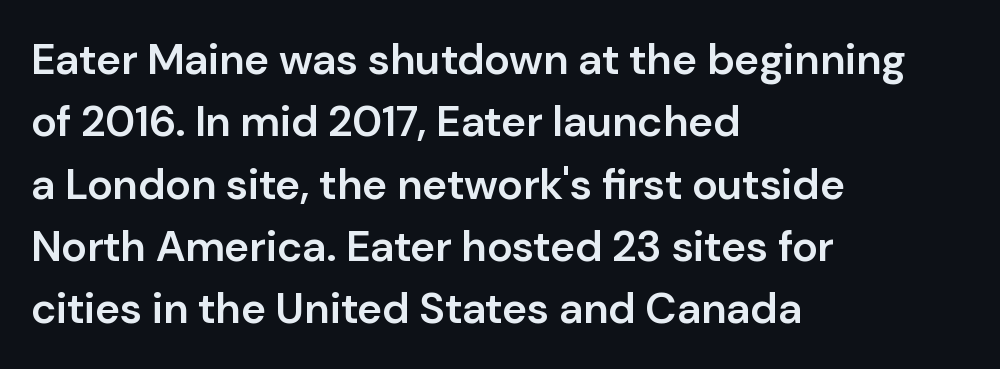
Q: Is the text bold? A: Semi-bold.
Q: Is the text italic (slanted)? A: No, it is upright.
Q: Is the typeface a serif or a sans-serif typeface? A: Sans-serif.
Q: Is the text underlined? A: No.
Q: How is the paragraph aligned? A: Left-aligned.
Q: Is the spacing between letters normal or unusually wide? A: Normal.
Q: Is the spacing between lines tight, normal or loose? A: Normal.
Q: Width (condensed, normal, or wide)? A: Normal.
Q: Stroke contrast? A: Low.
Q: x-height? A: Medium.
Q: Monospaced? A: No.
